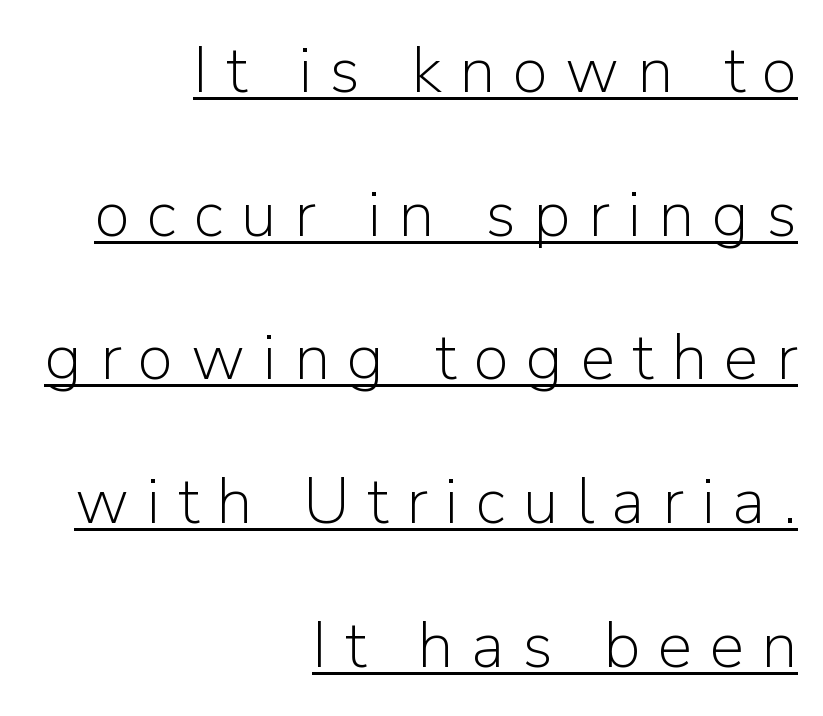
The image shows 65 px light sans-serif type, upright; set right-aligned, loose line spacing (2.21x), unusually wide letter spacing (+0.27 em), underlined; low stroke contrast and a medium x-height.
